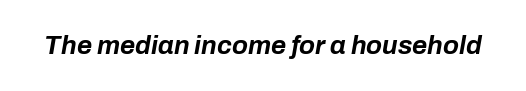
The image shows 26 px bold type, italic (leaning right); set normal letter spacing, not underlined.
